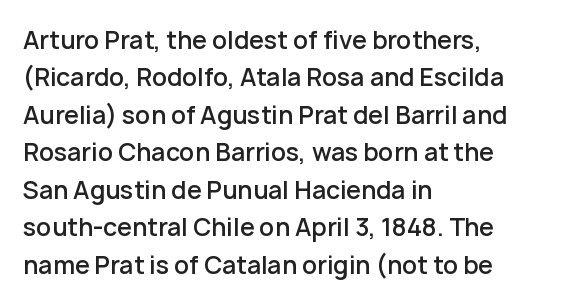
Q: Is the text bold? A: Semi-bold.
Q: Is the text italic (slanted)? A: No, it is upright.
Q: Is the text underlined? A: No.
Q: How is the paragraph aligned? A: Left-aligned.
Q: Is the spacing between letters normal or unusually wide? A: Normal.
Q: Is the spacing between lines tight, normal or loose? A: Normal.
